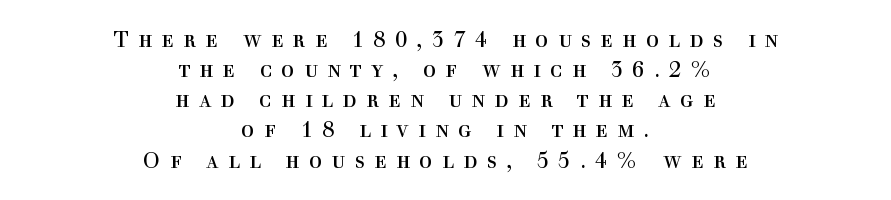
Each new line begins a customary step beneath the previous one. No word sits above an underline. Compared with typical body copy, the letter spacing here is much looser. Which margin do the lines hug? Neither — every line sits in the middle. Counters stay open thanks to moderate or lighter strokes.
